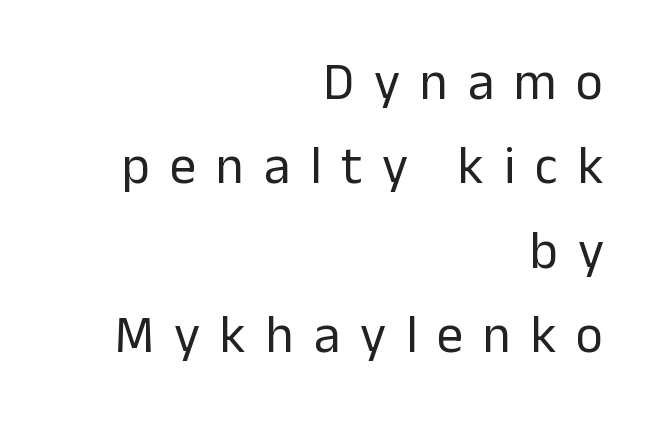
The image shows 53 px regular-weight sans-serif type, upright; set right-aligned, normal line spacing (1.59x), unusually wide letter spacing (+0.37 em), not underlined; low stroke contrast and a medium x-height.
